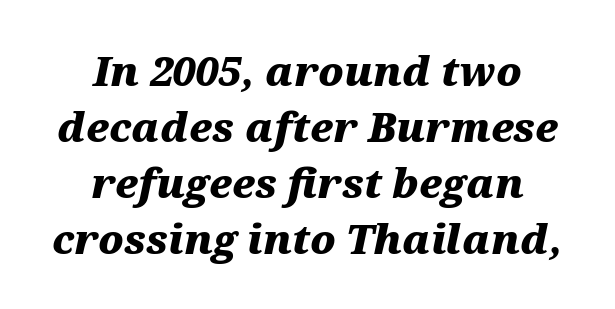
The image shows 40 px heavy, wide type, italic (leaning right); set centered, normal line spacing (1.4x), normal letter spacing, not underlined; medium stroke contrast and a medium x-height.
